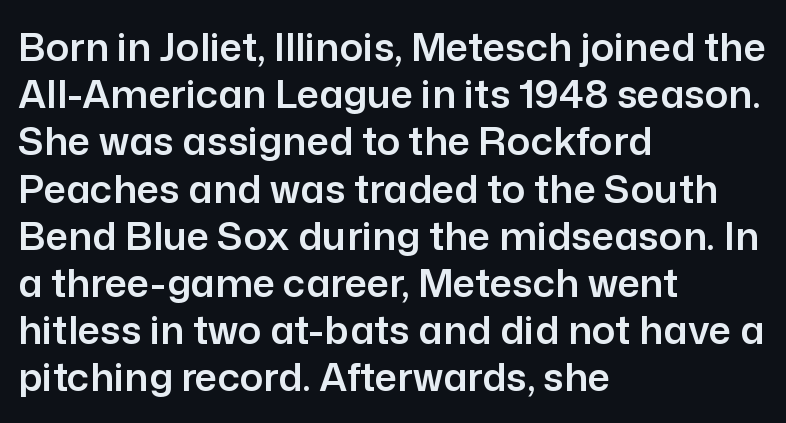
You could not count columns in this text — the font is proportionally spaced. The gap between lines stays unmarked. Quick note: not italic, upright. Short note: letters normally spaced. Alignment: flush left.
